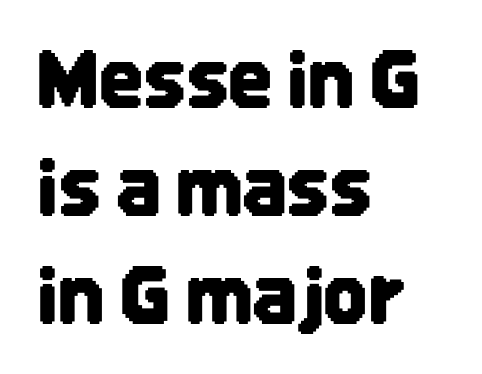
{"serif": "no", "italic": "no", "width": "condensed", "stroke_contrast": "low", "x_height": "large", "monospaced": "no", "underline": "no", "align": "left", "line_spacing": "normal", "line_spacing_ratio": 1.4, "letter_spacing": "normal", "letter_spacing_em": 0.0, "glyph_px": 77}
